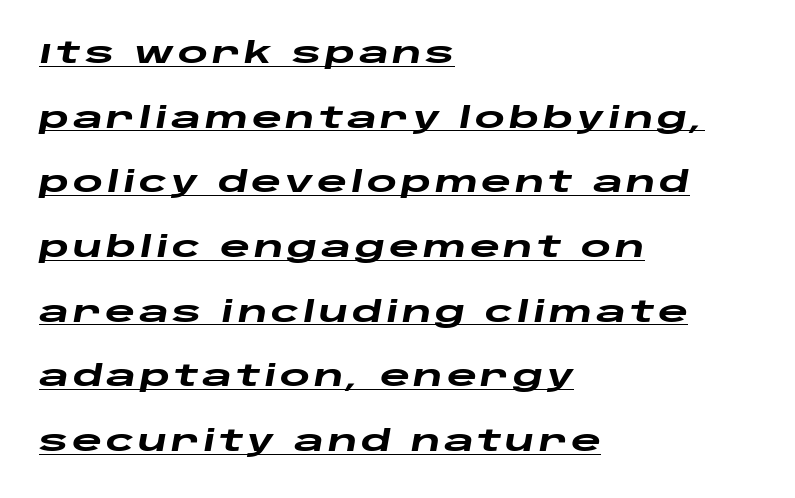
The image shows 29 px heavy, wide type, italic (leaning right); set left-aligned, loose line spacing (2.23x), underlined; low stroke contrast and a large x-height.
